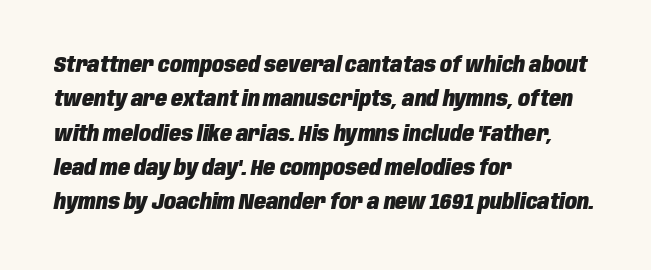
{"italic": "yes", "lean": "right", "slant_degrees": 10, "bold": "yes", "underline": "no", "align": "left", "line_spacing": "normal", "line_spacing_ratio": 1.56, "letter_spacing": "normal", "letter_spacing_em": 0.0, "glyph_px": 22}
